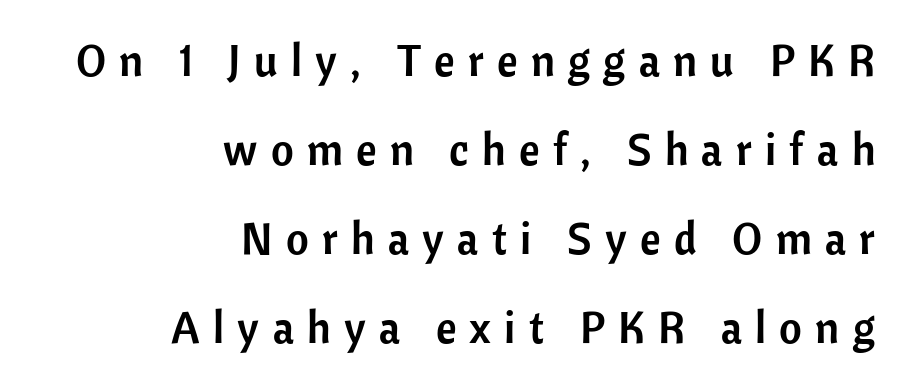
The letterforms stand isolated, each surrounded by extra space. The designer dialed line spacing up above the default. The type sits square on the baseline with zero lean. The font family rendered here belongs to the sans-serif group.
